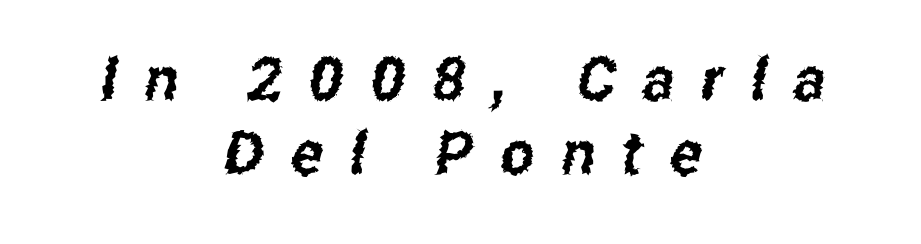
The image shows 60 px condensed sans-serif type; set centered, line spacing 1.23x, unusually wide letter spacing (+0.45 em), not underlined; low stroke contrast and a medium x-height.
